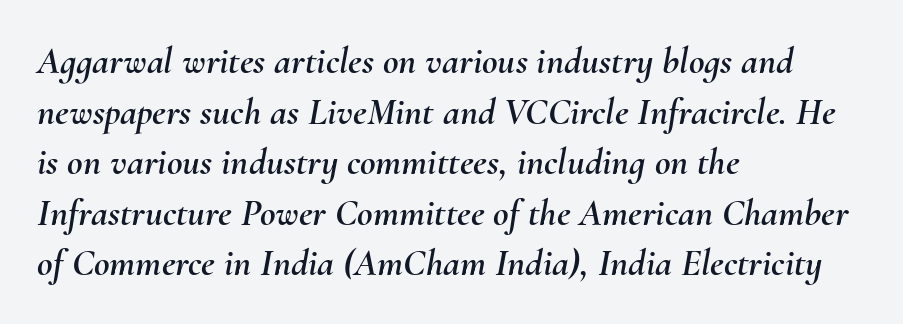
Q: Is the text italic (slanted)? A: Yes, it leans right by about 10 degrees.
Q: Is the text underlined? A: No.
Q: How is the paragraph aligned? A: Left-aligned.
Q: Is the spacing between letters normal or unusually wide? A: Normal.
Q: Is the spacing between lines tight, normal or loose? A: Normal.
Q: Width (condensed, normal, or wide)? A: Normal.
Q: Stroke contrast? A: Medium.
Q: x-height? A: Small.
Q: Monospaced? A: No.
